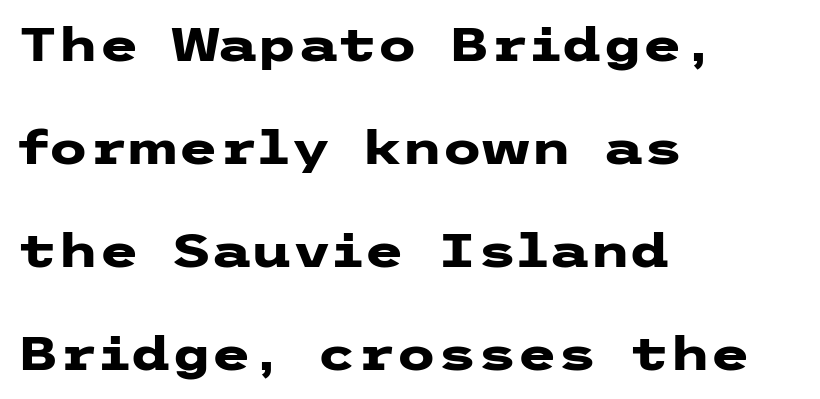
{"serif": "no", "italic": "no", "bold": "yes", "weight": "heavy", "width": "wide", "stroke_contrast": "low", "x_height": "medium", "underline": "no", "align": "left", "line_spacing": "loose", "line_spacing_ratio": 2.24, "letter_spacing": "normal", "letter_spacing_em": 0.0, "glyph_px": 46}
